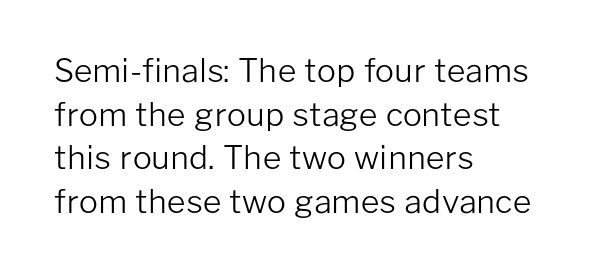
The image shows 32 px light sans-serif type, upright; set left-aligned, normal line spacing (1.36x), normal letter spacing, not underlined; low stroke contrast and a medium x-height.
